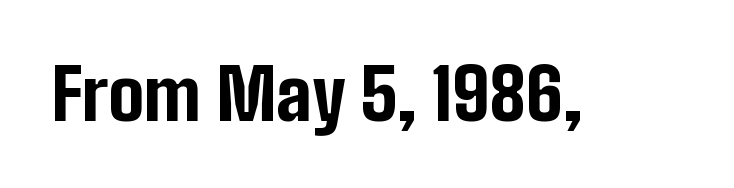
Q: Is the text bold? A: Yes.
Q: Is the text italic (slanted)? A: No, it is upright.
Q: Is the typeface a serif or a sans-serif typeface? A: Sans-serif.
Q: Is the text underlined? A: No.
Q: Is the spacing between letters normal or unusually wide? A: Normal.
Q: Width (condensed, normal, or wide)? A: Condensed.
Q: Stroke contrast? A: Low.
Q: x-height? A: Medium.
Q: Monospaced? A: No.
